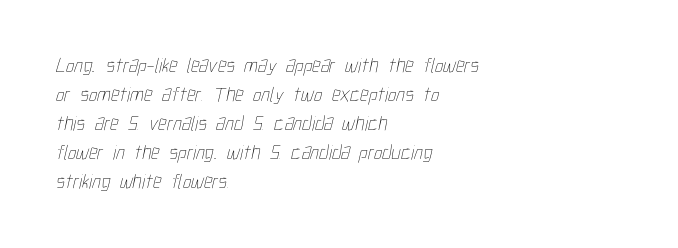
{"bold": "no", "underline": "no", "align": "left", "line_spacing": "normal", "line_spacing_ratio": 1.38, "letter_spacing": "normal", "letter_spacing_em": 0.0, "glyph_px": 21}
